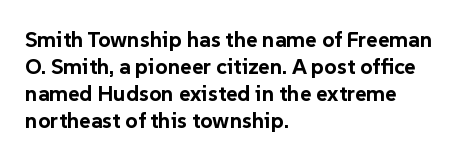
The image shows 22 px bold type, upright; set left-aligned, line spacing 1.23x, normal letter spacing, not underlined.
